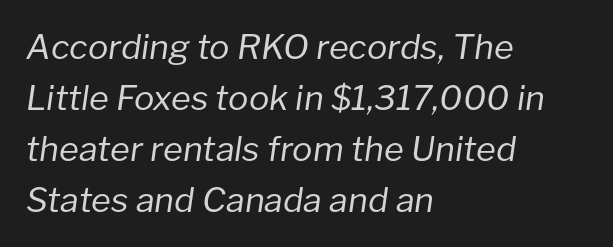
{"italic": "yes", "lean": "right", "slant_degrees": 8, "bold": "no", "weight": "regular", "width": "normal", "stroke_contrast": "low", "x_height": "medium", "monospaced": "no", "underline": "no", "align": "left", "line_spacing": "normal", "line_spacing_ratio": 1.5, "letter_spacing": "normal", "letter_spacing_em": 0.0, "glyph_px": 34}
